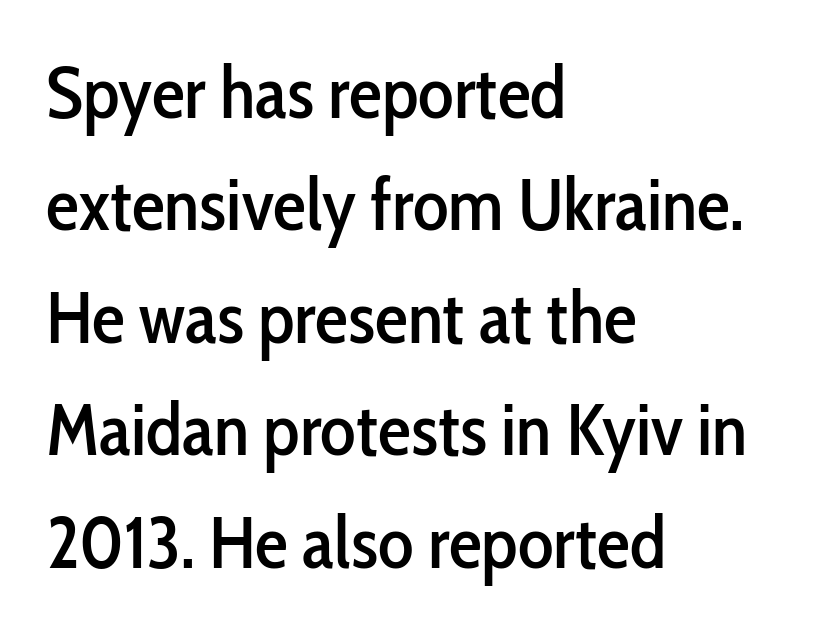
{"serif": "no", "italic": "no", "width": "condensed", "stroke_contrast": "low", "x_height": "medium", "monospaced": "no", "underline": "no", "align": "left", "line_spacing": "normal", "line_spacing_ratio": 1.52, "letter_spacing": "normal", "letter_spacing_em": 0.0, "glyph_px": 74}
